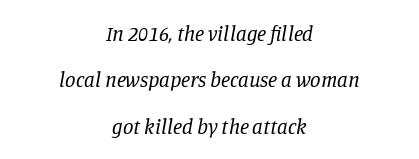
Q: Is the text bold? A: No.
Q: Is the text italic (slanted)? A: Yes, it leans right by about 11 degrees.
Q: Is the text underlined? A: No.
Q: How is the paragraph aligned? A: Centered.
Q: Is the spacing between letters normal or unusually wide? A: Normal.
Q: Is the spacing between lines tight, normal or loose? A: Loose.
